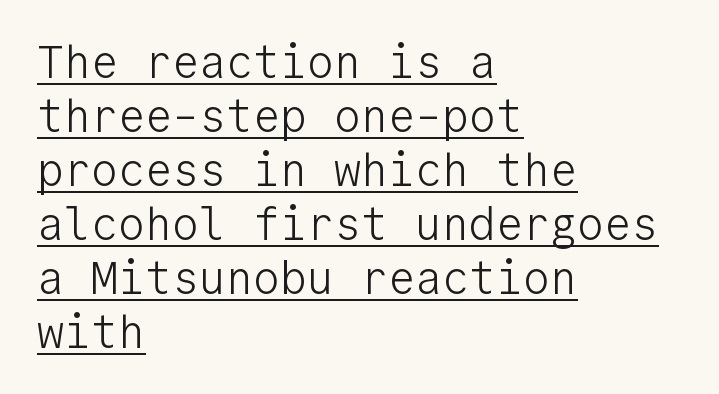
The image shows 45 px light sans-serif type, upright, monospaced; set left-aligned, line spacing 1.2x, normal letter spacing, underlined; low stroke contrast and a medium x-height.
